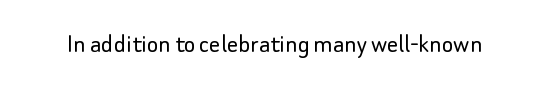
Q: Is the text bold? A: No.
Q: Is the text italic (slanted)? A: No, it is upright.
Q: Is the typeface a serif or a sans-serif typeface? A: Sans-serif.
Q: Is the text underlined? A: No.
Q: Is the spacing between letters normal or unusually wide? A: Normal.
Q: Width (condensed, normal, or wide)? A: Normal.
Q: Stroke contrast? A: Low.
Q: x-height? A: Small.
Q: Monospaced? A: No.
